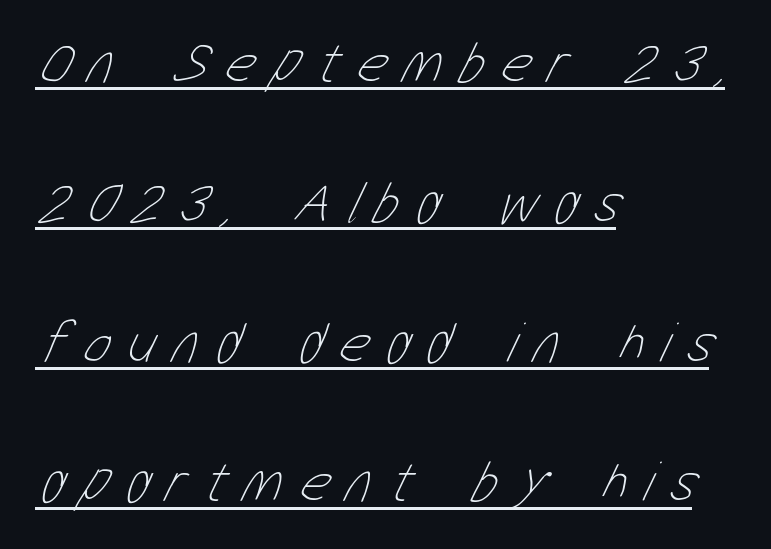
The image shows 58 px thin, condensed type; set left-aligned, loose line spacing (2.41x), unusually wide letter spacing (+0.29 em), underlined; low stroke contrast and a medium x-height.
